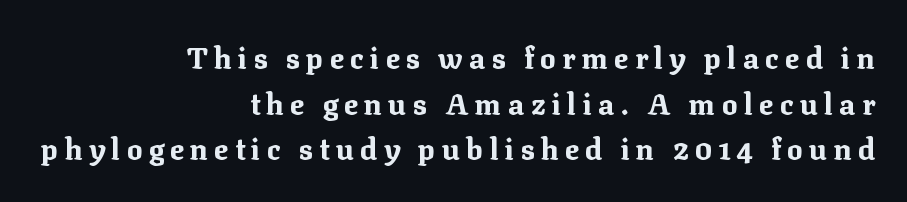
The passage shown has open, widely tracked lettering throughout. Compared with a flush-left layout, this one pins lines to the opposite, right side. The rendering uses natural spacing where letterforms have individual widths. Descenders hang freely into open space. The vertical gap from one line to the next is medium.
